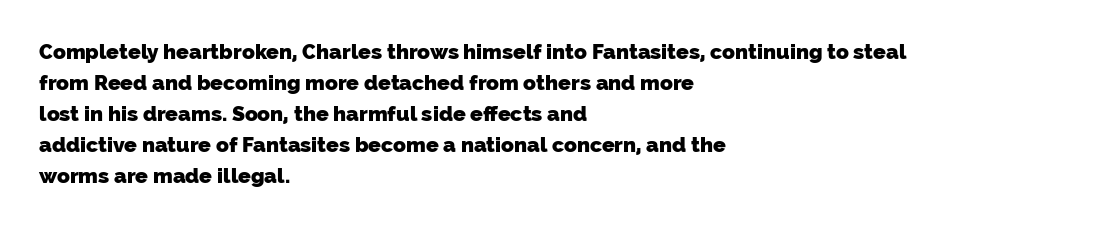
Q: Is the text bold? A: Yes.
Q: Is the text underlined? A: No.
Q: How is the paragraph aligned? A: Left-aligned.
Q: Is the spacing between letters normal or unusually wide? A: Normal.
Q: Is the spacing between lines tight, normal or loose? A: Normal.
